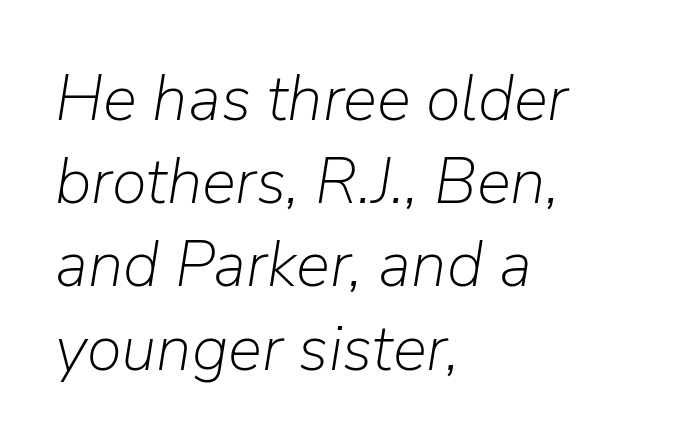
Here the designer chose a conventional face with non-uniform glyph widths. Lines of text with bare space underneath. When letters slant like this, we call the style italic. Each stroke keeps to a modest, everyday thickness or less. Horizontal bands of white between lines are of average thickness.
